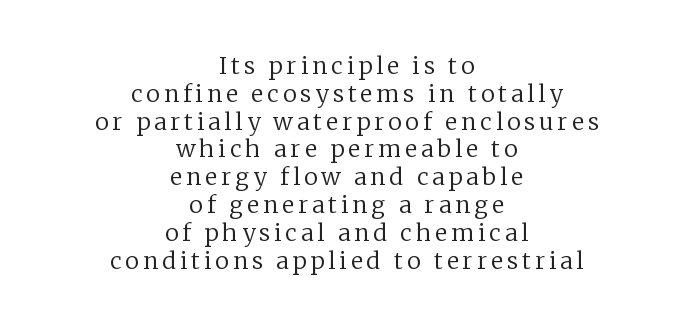
{"italic": "no", "bold": "no", "underline": "no", "align": "center", "line_spacing_ratio": 1.21, "glyph_px": 23}
